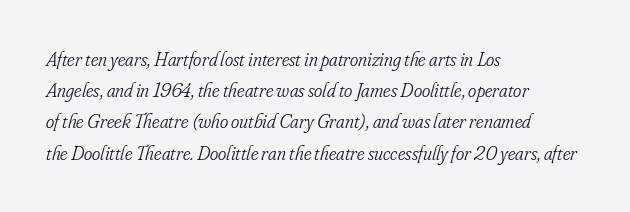
{"italic": "yes", "lean": "right", "slant_degrees": 16, "bold": "no", "underline": "no", "align": "left", "line_spacing": "normal", "line_spacing_ratio": 1.56, "letter_spacing": "normal", "letter_spacing_em": 0.0, "glyph_px": 20}
